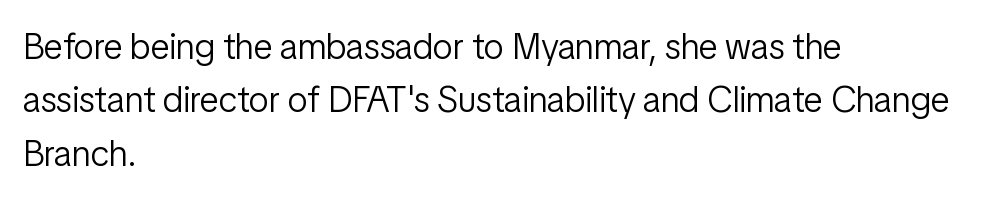
{"serif": "no", "italic": "no", "bold": "no", "weight": "light", "width": "condensed", "stroke_contrast": "low", "x_height": "medium", "monospaced": "no", "underline": "no", "align": "left", "line_spacing": "normal", "line_spacing_ratio": 1.48, "letter_spacing": "normal", "letter_spacing_em": 0.0, "glyph_px": 36}
